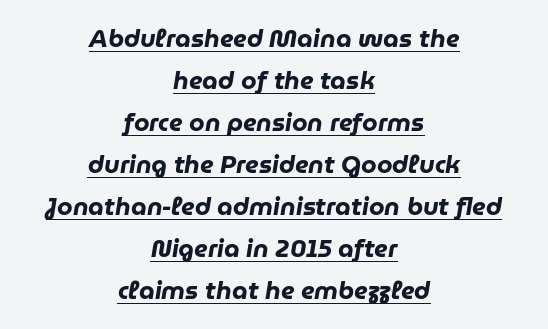
The image shows 25 px bold type, italic (leaning right); set centered, normal line spacing (1.68x), normal letter spacing, underlined.
